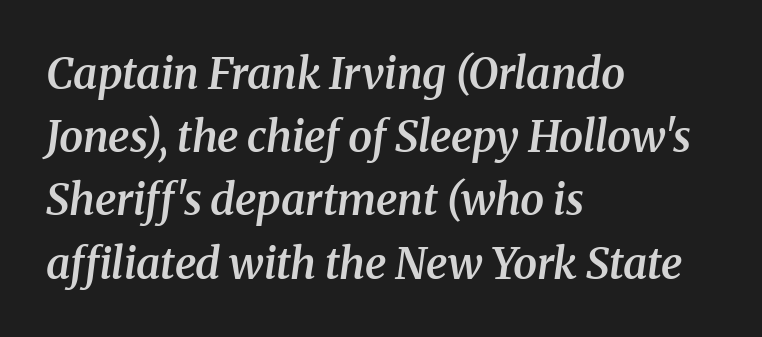
The font is running at a semibold setting, under full bold. Nobody touched the tracking dial on this one. The space between consecutive lines is moderate. This sample has the flowing, uneven cadence of proportional lettering. Compared with a centered layout, this one pins lines to the left instead.
